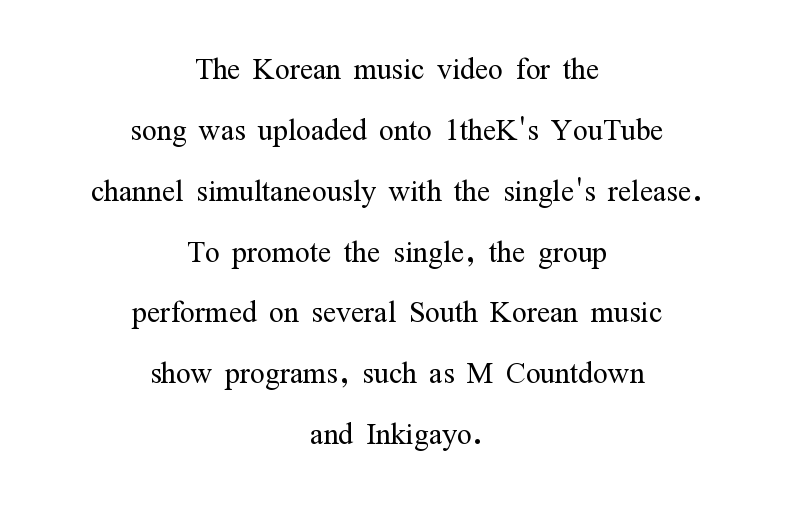
{"serif": "yes", "italic": "no", "bold": "no", "weight": "light", "width": "condensed", "stroke_contrast": "medium", "x_height": "medium", "monospaced": "no", "underline": "no", "align": "center", "line_spacing": "normal", "line_spacing_ratio": 1.56, "letter_spacing": "normal", "letter_spacing_em": 0.0, "glyph_px": 39}
